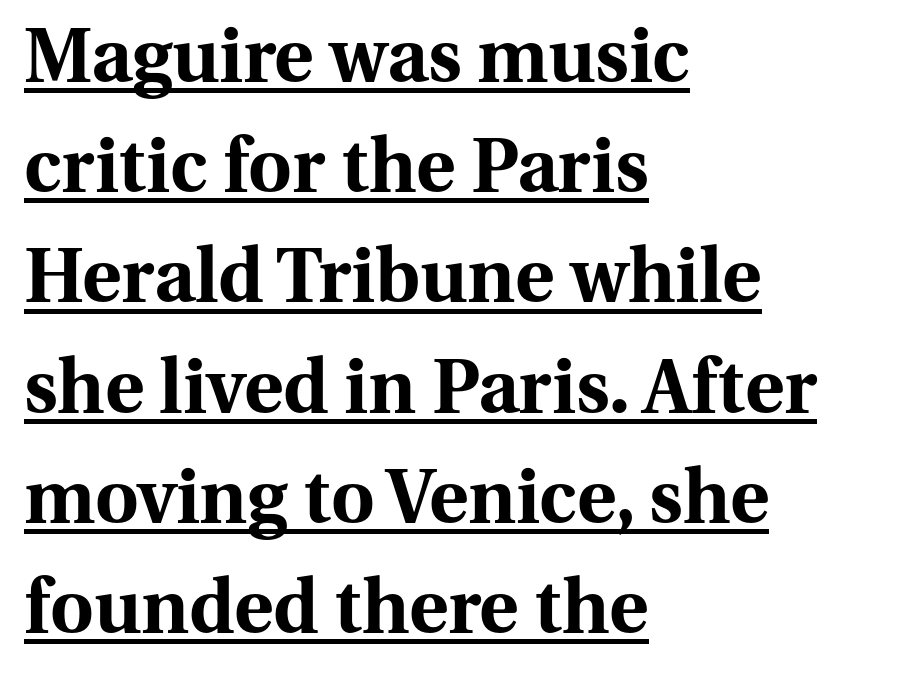
The image shows 75 px bold serif type, upright; set left-aligned, normal line spacing (1.47x), normal letter spacing, underlined; medium stroke contrast and a medium x-height.
